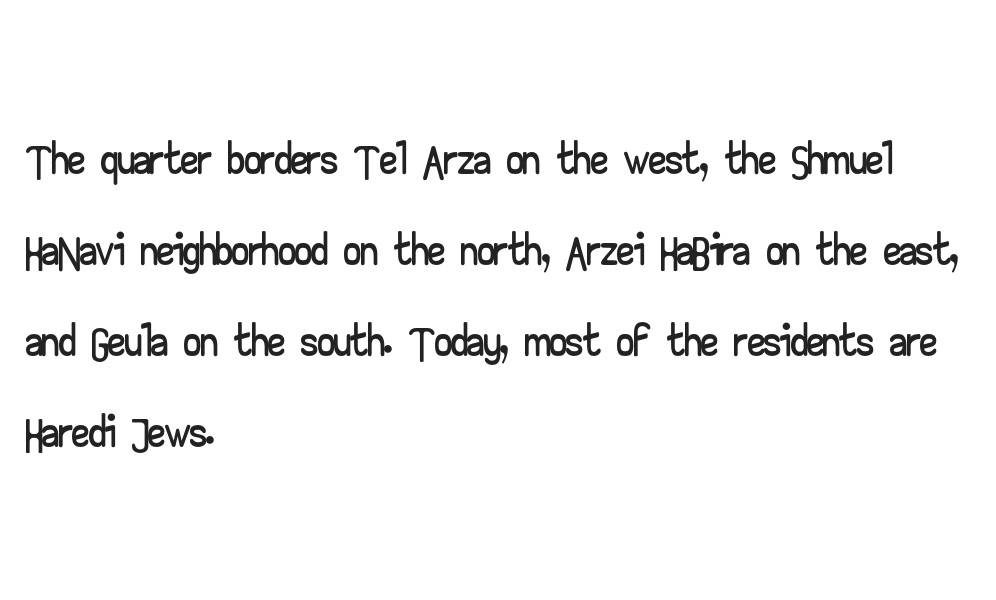
The image shows 68 px wide sans-serif type, upright; set left-aligned, normal line spacing (1.34x), normal letter spacing, not underlined; low stroke contrast and a small x-height.
